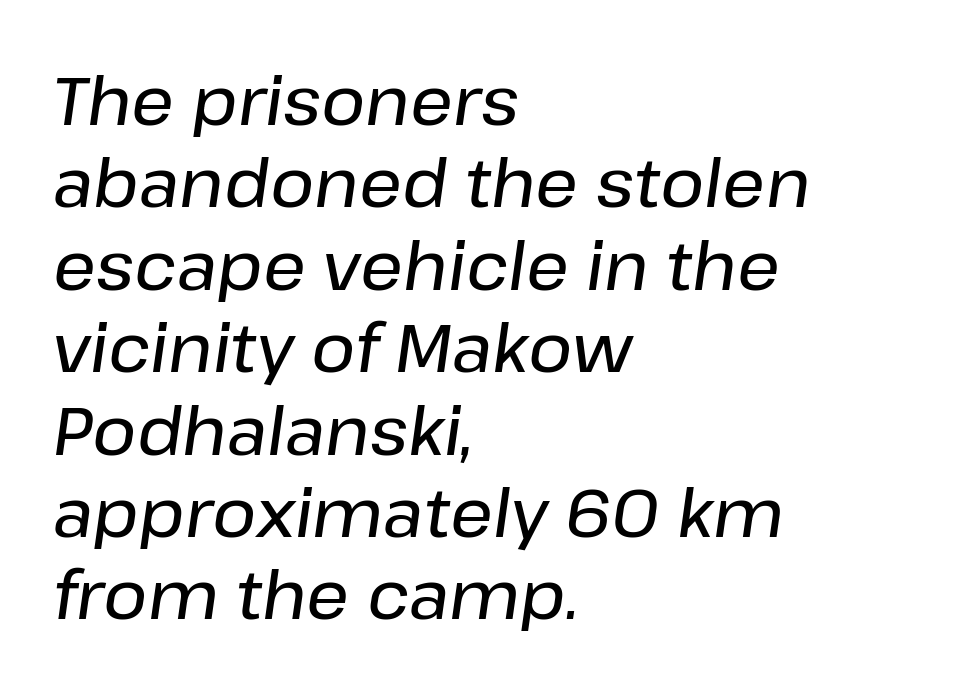
Q: Is the text italic (slanted)? A: Yes, it leans right by about 8 degrees.
Q: Is the text underlined? A: No.
Q: How is the paragraph aligned? A: Left-aligned.
Q: Is the spacing between letters normal or unusually wide? A: Normal.
Q: Width (condensed, normal, or wide)? A: Normal.
Q: Stroke contrast? A: Low.
Q: x-height? A: Medium.
Q: Monospaced? A: No.
